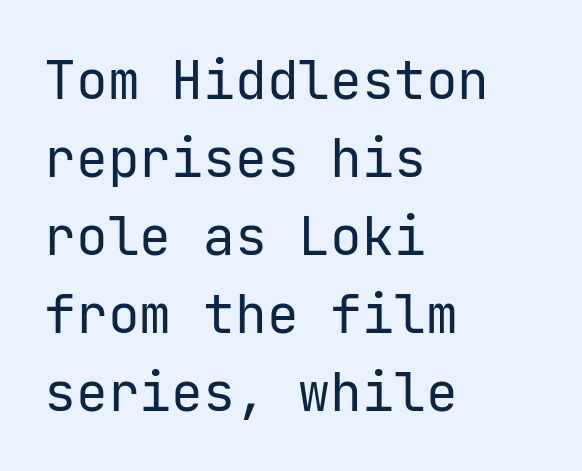
{"serif": "no", "italic": "no", "bold": "no", "weight": "regular", "width": "normal", "stroke_contrast": "low", "x_height": "medium", "underline": "no", "align": "left", "line_spacing": "normal", "line_spacing_ratio": 1.47, "letter_spacing": "normal", "letter_spacing_em": 0.0, "glyph_px": 53}
